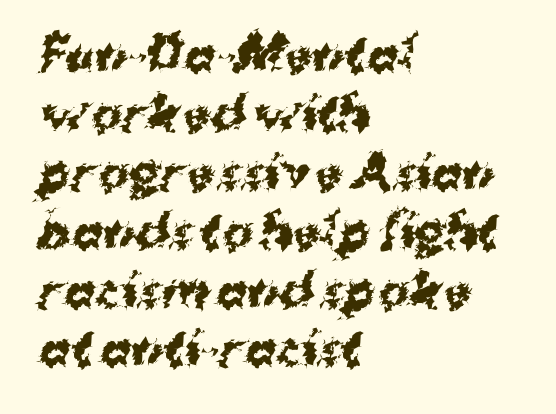
Q: Is the text bold? A: Yes.
Q: Is the typeface a serif or a sans-serif typeface? A: Sans-serif.
Q: Is the text underlined? A: No.
Q: How is the paragraph aligned? A: Left-aligned.
Q: Is the spacing between letters normal or unusually wide? A: Normal.
Q: Is the spacing between lines tight, normal or loose? A: Normal.
Q: Width (condensed, normal, or wide)? A: Normal.
Q: Stroke contrast? A: Medium.
Q: x-height? A: Medium.
Q: Monospaced? A: No.
